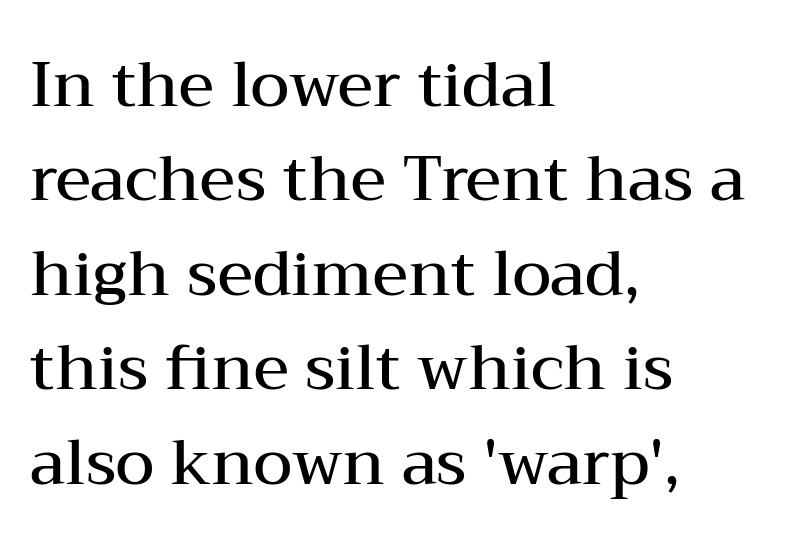
{"serif": "yes", "italic": "no", "bold": "semi", "weight": "semibold", "width": "wide", "stroke_contrast": "medium", "x_height": "medium", "monospaced": "no", "underline": "no", "align": "left", "line_spacing": "normal", "line_spacing_ratio": 1.5, "letter_spacing": "normal", "letter_spacing_em": 0.0, "glyph_px": 63}
